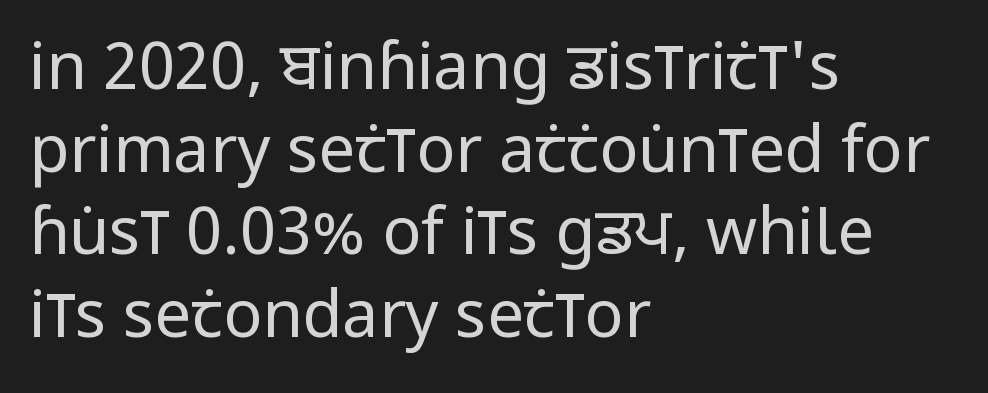
Short and long lines alike share a common starting point at left. The passage shown is typed in a proportional face where columns would drift. This is sans-serif lettering, the kind often seen on screens and signage. Students, note that the glyphs here touch the page at normal intervals. Glance below the letters and you will spot only blank space. The lettering holds an erect, upright posture throughout.
